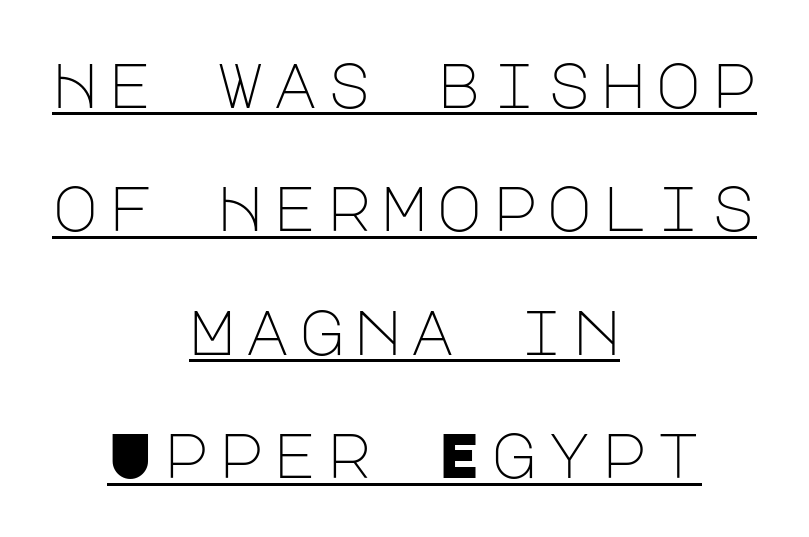
{"serif": "no", "italic": "no", "bold": "no", "weight": "light", "width": "normal", "stroke_contrast": "low", "x_height": "large", "underline": "yes", "align": "center", "line_spacing": "loose", "line_spacing_ratio": 1.96, "glyph_px": 63}
